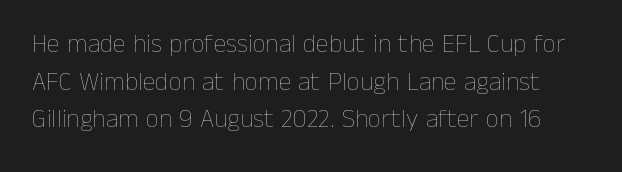
The image shows 26 px text type, upright; set normal line spacing (1.45x), normal letter spacing, not underlined.
